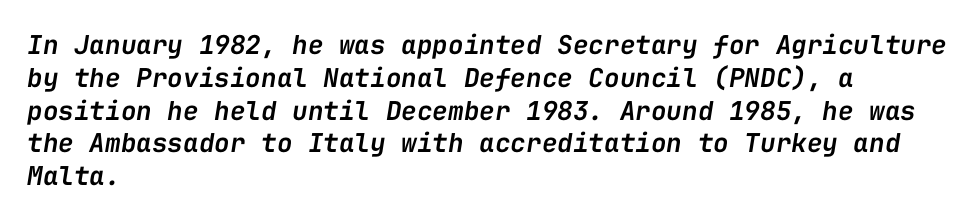
Q: Is the text bold? A: Semi-bold.
Q: Is the text italic (slanted)? A: Yes, it leans right by about 9 degrees.
Q: Is the text underlined? A: No.
Q: How is the paragraph aligned? A: Left-aligned.
Q: Is the spacing between letters normal or unusually wide? A: Normal.
Q: Is the spacing between lines tight, normal or loose? A: Normal.
